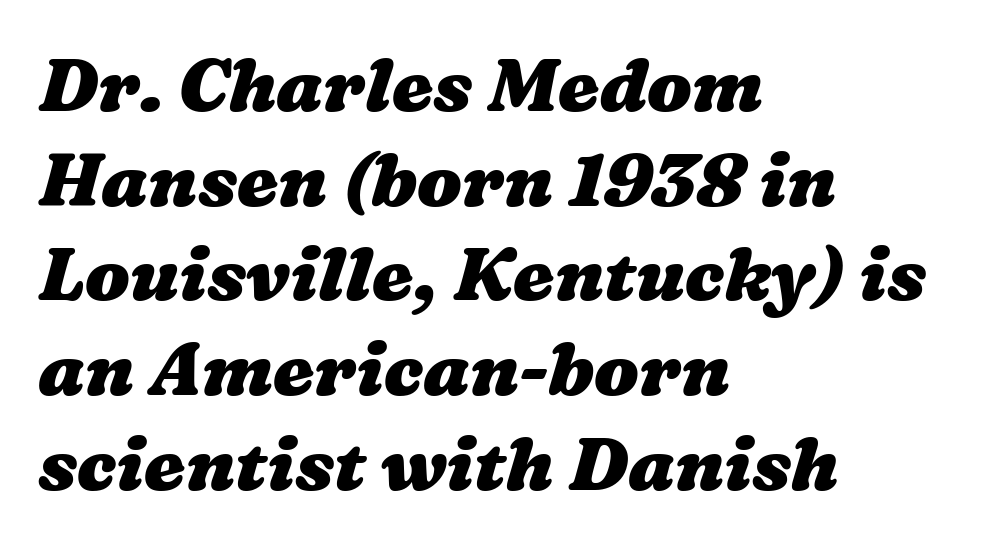
Q: Is the text bold? A: Yes.
Q: Is the text underlined? A: No.
Q: How is the paragraph aligned? A: Left-aligned.
Q: Is the spacing between letters normal or unusually wide? A: Normal.
Q: Is the spacing between lines tight, normal or loose? A: Normal.
Q: Width (condensed, normal, or wide)? A: Wide.
Q: Stroke contrast? A: Medium.
Q: x-height? A: Medium.
Q: Monospaced? A: No.
